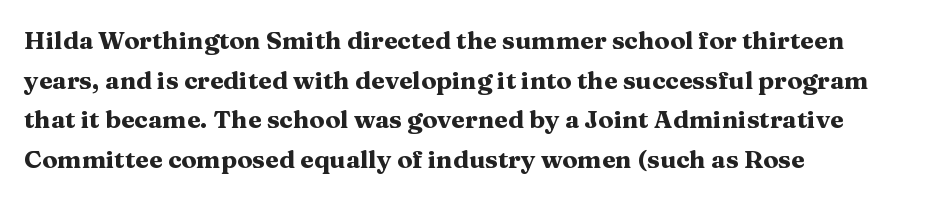
The image shows 25 px bold type, upright; set left-aligned, normal line spacing (1.59x), normal letter spacing, not underlined.
